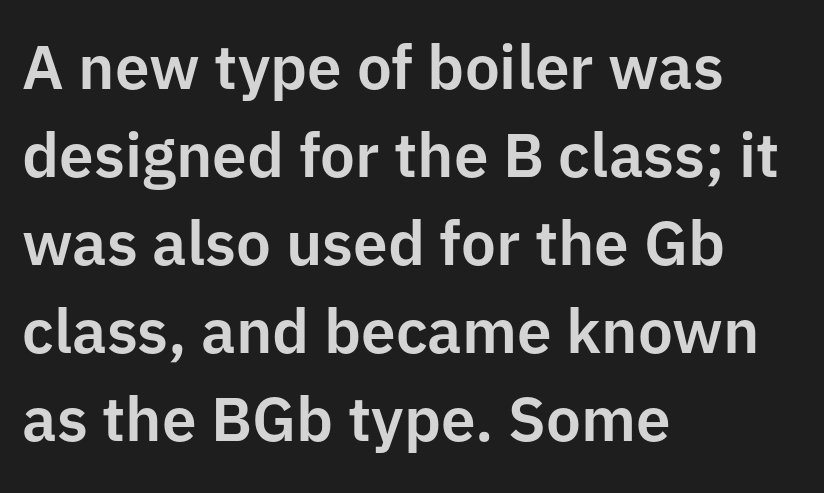
{"serif": "no", "italic": "no", "width": "normal", "stroke_contrast": "low", "x_height": "medium", "monospaced": "no", "underline": "no", "align": "left", "line_spacing": "normal", "line_spacing_ratio": 1.42, "letter_spacing": "normal", "letter_spacing_em": 0.0, "glyph_px": 62}
